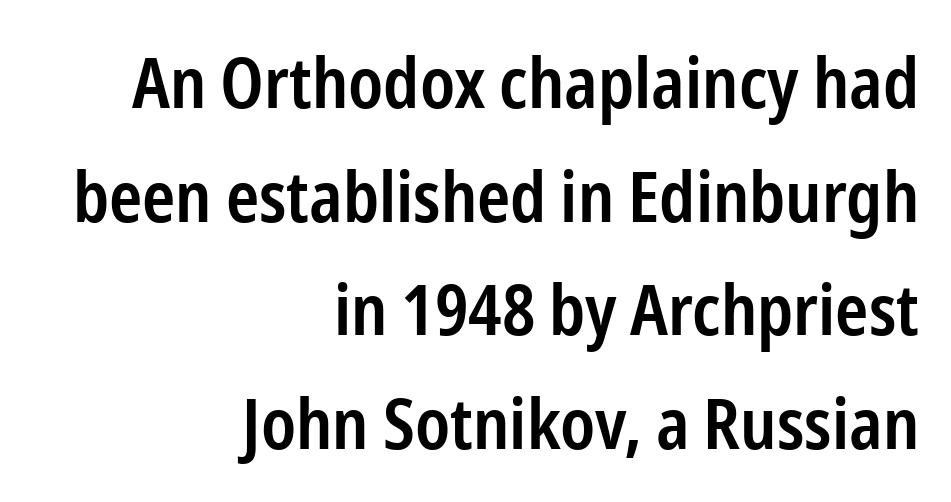
Q: Is the text bold? A: Semi-bold.
Q: Is the text italic (slanted)? A: No, it is upright.
Q: Is the typeface a serif or a sans-serif typeface? A: Sans-serif.
Q: Is the text underlined? A: No.
Q: How is the paragraph aligned? A: Right-aligned.
Q: Is the spacing between letters normal or unusually wide? A: Normal.
Q: Is the spacing between lines tight, normal or loose? A: Normal.
Q: Width (condensed, normal, or wide)? A: Condensed.
Q: Stroke contrast? A: Low.
Q: x-height? A: Medium.
Q: Monospaced? A: No.
